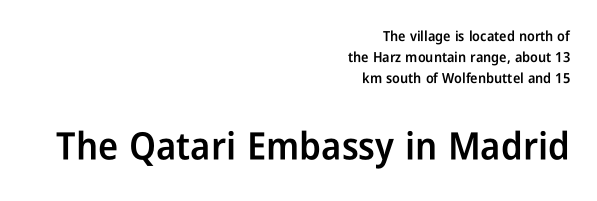
Q: Is the text bold? A: Semi-bold.
Q: Is the text italic (slanted)? A: No, it is upright.
Q: Is the typeface a serif or a sans-serif typeface? A: Sans-serif.
Q: Is the text underlined? A: No.
Q: How is the paragraph aligned? A: Right-aligned.
Q: Is the spacing between letters normal or unusually wide? A: Normal.
Q: Is the spacing between lines tight, normal or loose? A: Normal.
Q: Which block of text is set in a larger size, the first (top) or the second (bottom)? A: The second (bottom) one.
Q: Width (condensed, normal, or wide)? A: Condensed.
Q: Stroke contrast? A: Low.
Q: x-height? A: Medium.
Q: Monospaced? A: No.
